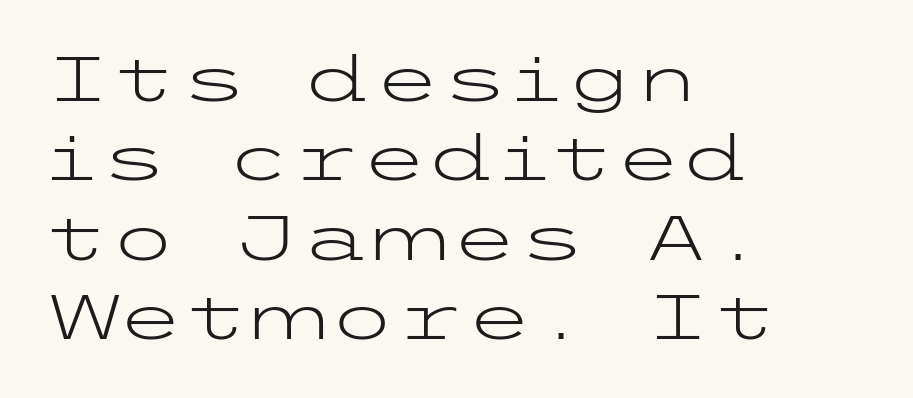
{"serif": "no", "italic": "no", "bold": "no", "weight": "light", "width": "wide", "stroke_contrast": "low", "x_height": "medium", "underline": "no", "align": "left", "line_spacing": "normal", "line_spacing_ratio": 1.28, "letter_spacing": "normal", "letter_spacing_em": 0.0, "glyph_px": 62}
